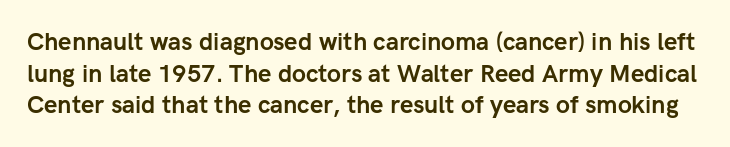
Q: Is the text bold? A: Yes.
Q: Is the text italic (slanted)? A: No, it is upright.
Q: Is the text underlined? A: No.
Q: Is the spacing between letters normal or unusually wide? A: Normal.
Q: Is the spacing between lines tight, normal or loose? A: Normal.
